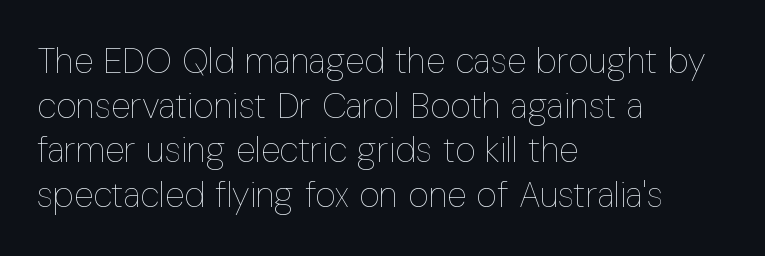
A bare baseline throughout the passage. These lines are rendered in a variable-pitch font. Reading down the block, your eye returns to a fixed left position each line. You could call the tracking neutral — neither tight nor loose. This is the regular roman posture of the typeface.
